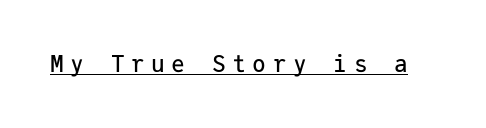
Q: Is the text italic (slanted)? A: No, it is upright.
Q: Is the text underlined? A: Yes.
Q: Is the spacing between letters normal or unusually wide? A: Unusually wide.
